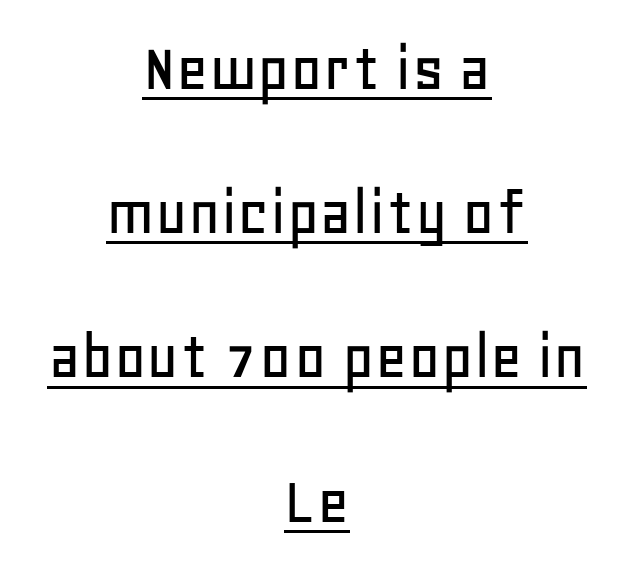
The image shows 70 px sans-serif type, upright; set centered, loose line spacing (2.06x), normal letter spacing, underlined; low stroke contrast and a large x-height.
